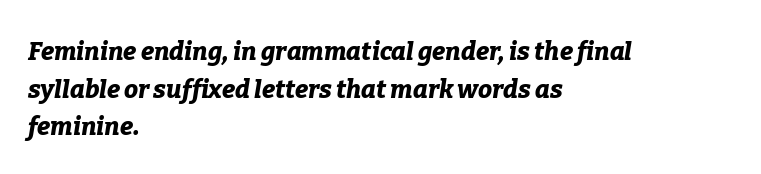
{"italic": "yes", "lean": "right", "slant_degrees": 9, "bold": "yes", "underline": "no", "align": "left", "line_spacing": "normal", "line_spacing_ratio": 1.51, "letter_spacing": "normal", "letter_spacing_em": 0.0, "glyph_px": 25}
